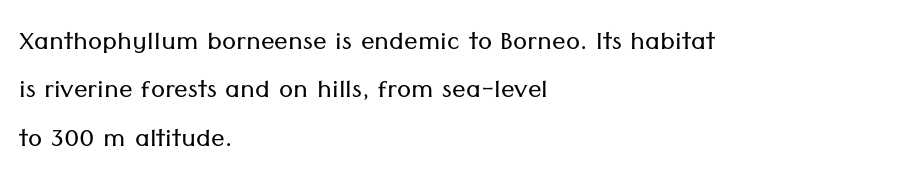
The letters advance in unequal steps, a hallmark of proportional type. Nope, no serifs anywhere on these letters. The letters sit at their default tracking, neither squeezed nor spread. Visually the block forms a straight wall on the left and a jagged coastline on the right. No italicization has been applied; the sample stays upright.
